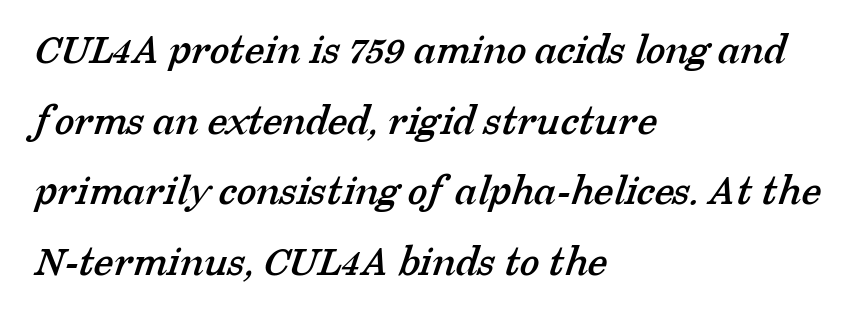
{"serif": "yes", "width": "normal", "stroke_contrast": "low", "x_height": "medium", "monospaced": "no", "underline": "no", "align": "left", "line_spacing": "normal", "line_spacing_ratio": 1.57, "letter_spacing": "normal", "letter_spacing_em": 0.0, "glyph_px": 45}
